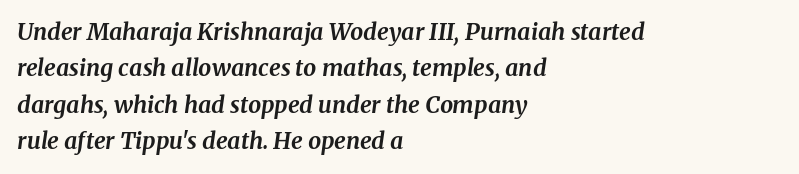
Q: Is the text bold? A: Yes.
Q: Is the text italic (slanted)? A: Yes, it leans right by about 8 degrees.
Q: Is the text underlined? A: No.
Q: How is the paragraph aligned? A: Left-aligned.
Q: Is the spacing between letters normal or unusually wide? A: Normal.
Q: Is the spacing between lines tight, normal or loose? A: Normal.
